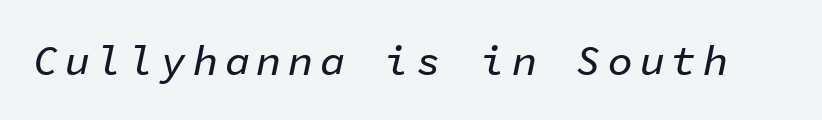
The image shows 42 px text type, italic (leaning right), monospaced; set not underlined; low stroke contrast and a medium x-height.
